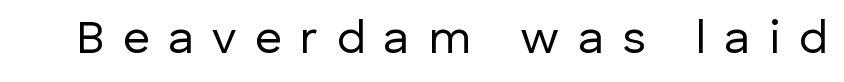
Q: Is the text bold? A: No.
Q: Is the text italic (slanted)? A: No, it is upright.
Q: Is the typeface a serif or a sans-serif typeface? A: Sans-serif.
Q: Is the text underlined? A: No.
Q: Is the spacing between letters normal or unusually wide? A: Unusually wide.
Q: Width (condensed, normal, or wide)? A: Normal.
Q: Stroke contrast? A: Low.
Q: x-height? A: Medium.
Q: Monospaced? A: No.
